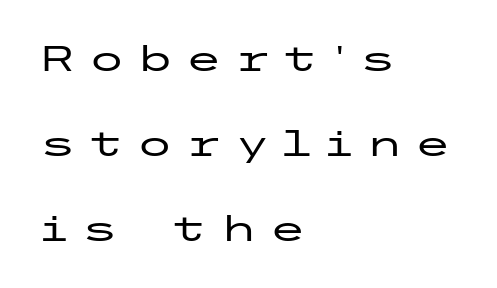
Q: Is the text italic (slanted)? A: No, it is upright.
Q: Is the typeface a serif or a sans-serif typeface? A: Sans-serif.
Q: Is the text underlined? A: No.
Q: How is the paragraph aligned? A: Left-aligned.
Q: Is the spacing between letters normal or unusually wide? A: Unusually wide.
Q: Is the spacing between lines tight, normal or loose? A: Loose.
Q: Width (condensed, normal, or wide)? A: Wide.
Q: Stroke contrast? A: Low.
Q: x-height? A: Medium.
